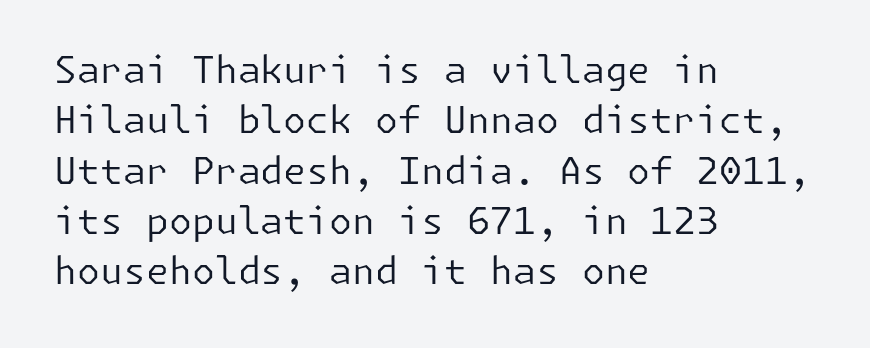
{"serif": "no", "italic": "no", "bold": "no", "weight": "regular", "width": "normal", "stroke_contrast": "low", "x_height": "medium", "underline": "no", "align": "left", "line_spacing": "normal", "line_spacing_ratio": 1.36, "letter_spacing": "normal", "letter_spacing_em": 0.0, "glyph_px": 37}
